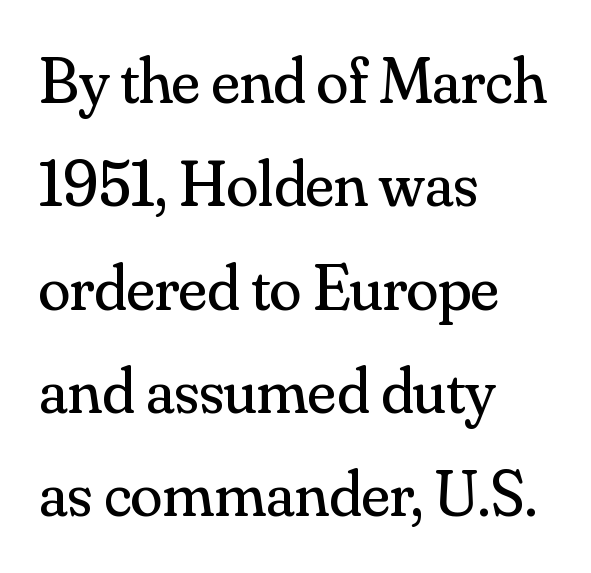
The image shows 65 px regular-weight serif type, upright; set left-aligned, normal line spacing (1.59x), normal letter spacing, not underlined; medium stroke contrast and a small x-height.
